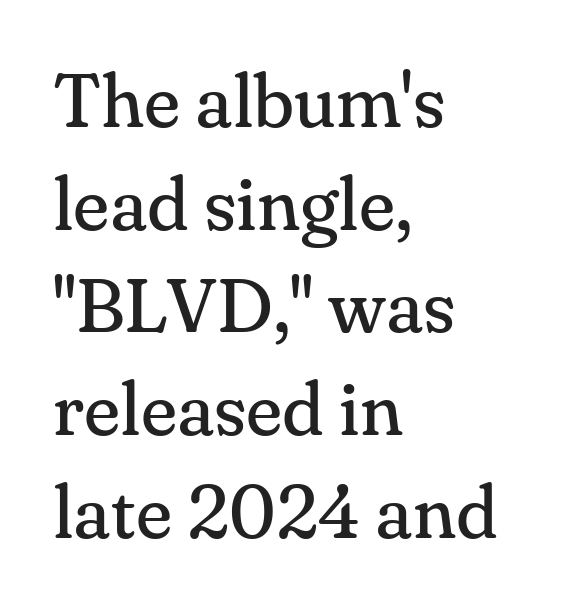
Q: Is the text bold? A: No.
Q: Is the text italic (slanted)? A: No, it is upright.
Q: Is the typeface a serif or a sans-serif typeface? A: Serif.
Q: Is the text underlined? A: No.
Q: How is the paragraph aligned? A: Left-aligned.
Q: Is the spacing between letters normal or unusually wide? A: Normal.
Q: Is the spacing between lines tight, normal or loose? A: Normal.
Q: Width (condensed, normal, or wide)? A: Normal.
Q: Stroke contrast? A: Medium.
Q: x-height? A: Small.
Q: Monospaced? A: No.
